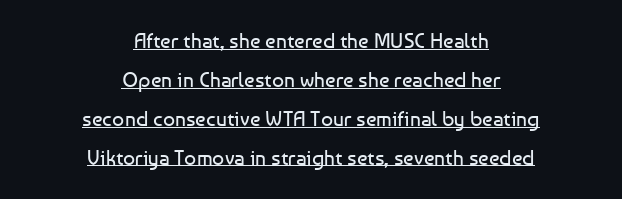
Between one letter and the next there's only the usual sliver of space. Nope, not italic — everything's standing straight. One-word summary of the alignment: center. Students, observe the line beneath the letters — that is underlining. Is the stroke heavy? The answer is a plain regular-or-lighter.
